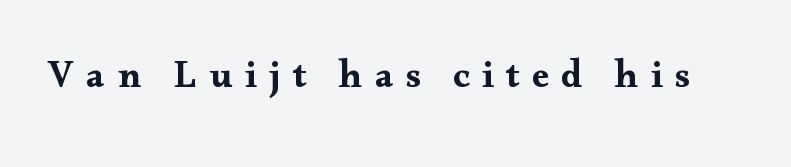
The image shows 38 px wide serif type, upright; set unusually wide letter spacing (+0.33 em), not underlined; medium stroke contrast and a small x-height.
